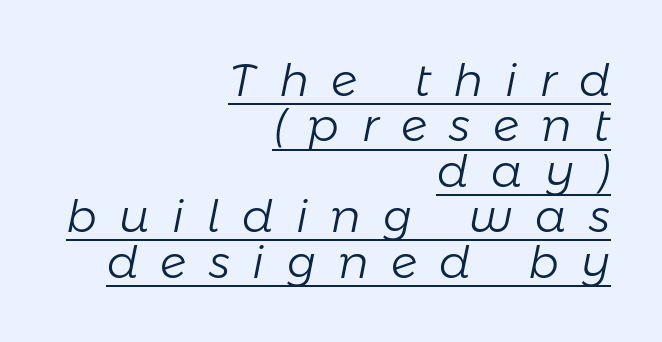
Q: Is the text bold? A: No.
Q: Is the text italic (slanted)? A: Yes, it leans right by about 11 degrees.
Q: Is the text underlined? A: Yes.
Q: How is the paragraph aligned? A: Right-aligned.
Q: Is the spacing between letters normal or unusually wide? A: Unusually wide.
Q: Is the spacing between lines tight, normal or loose? A: Tight.
Q: Width (condensed, normal, or wide)? A: Normal.
Q: Stroke contrast? A: Low.
Q: x-height? A: Medium.
Q: Monospaced? A: No.
